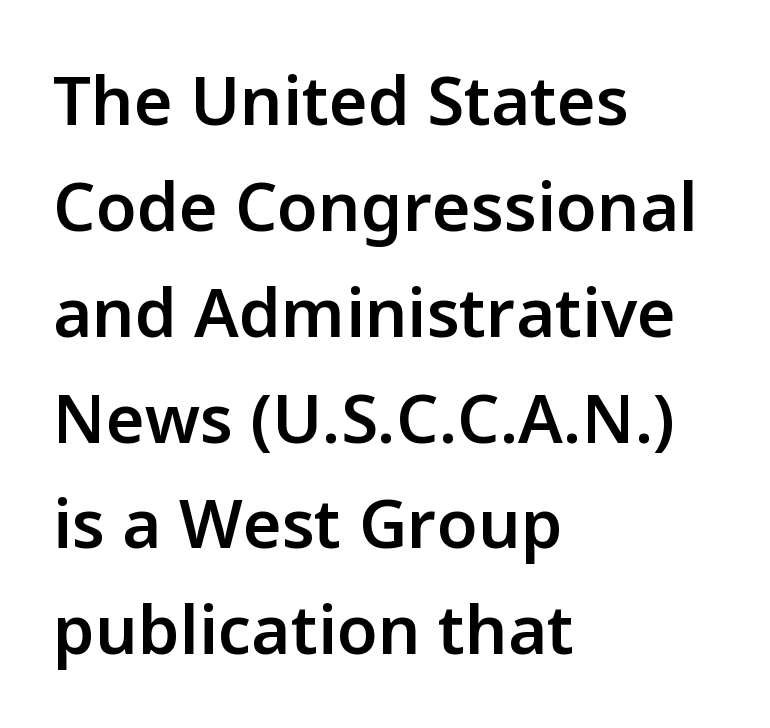
{"serif": "no", "italic": "no", "bold": "semi", "weight": "semibold", "width": "normal", "stroke_contrast": "low", "x_height": "medium", "monospaced": "no", "underline": "no", "align": "left", "line_spacing": "normal", "line_spacing_ratio": 1.58, "letter_spacing": "normal", "letter_spacing_em": 0.0, "glyph_px": 67}
